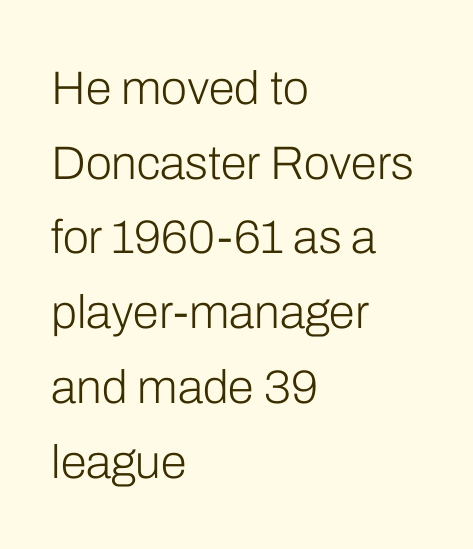
Q: Is the text bold? A: No.
Q: Is the text italic (slanted)? A: No, it is upright.
Q: Is the typeface a serif or a sans-serif typeface? A: Sans-serif.
Q: Is the text underlined? A: No.
Q: How is the paragraph aligned? A: Left-aligned.
Q: Is the spacing between letters normal or unusually wide? A: Normal.
Q: Is the spacing between lines tight, normal or loose? A: Normal.
Q: Width (condensed, normal, or wide)? A: Normal.
Q: Stroke contrast? A: Low.
Q: x-height? A: Medium.
Q: Monospaced? A: No.
